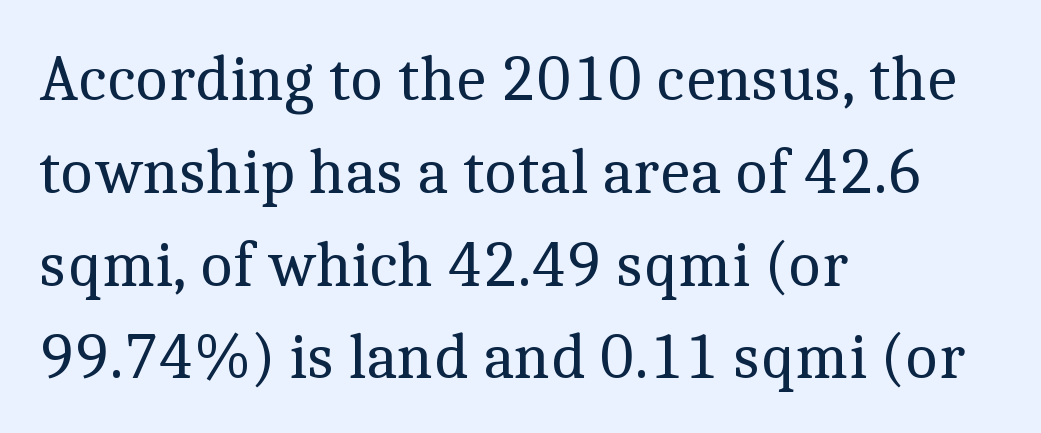
{"serif": "yes", "italic": "no", "bold": "no", "weight": "regular", "width": "normal", "x_height": "medium", "monospaced": "no", "underline": "no", "align": "left", "line_spacing": "normal", "line_spacing_ratio": 1.45, "letter_spacing": "normal", "letter_spacing_em": 0.0, "glyph_px": 64}
